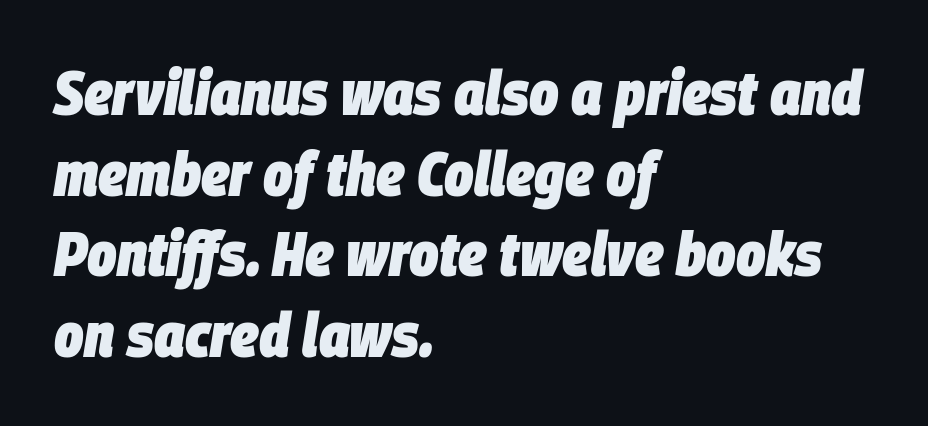
{"italic": "yes", "lean": "right", "slant_degrees": 9, "bold": "yes", "weight": "heavy", "width": "condensed", "stroke_contrast": "low", "x_height": "large", "monospaced": "no", "underline": "no", "align": "left", "line_spacing": "normal", "line_spacing_ratio": 1.3, "letter_spacing": "normal", "letter_spacing_em": 0.0, "glyph_px": 62}
